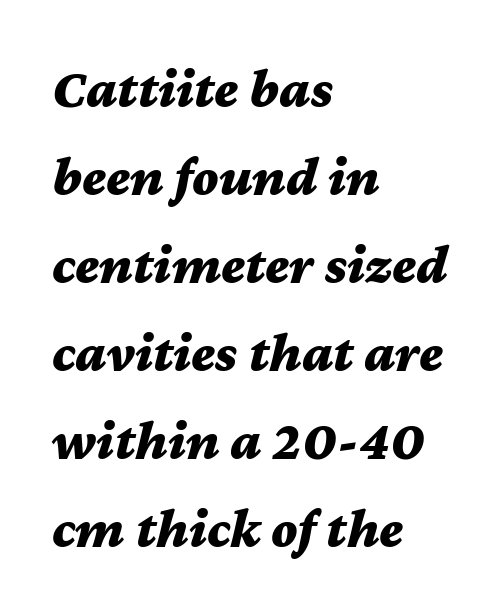
Q: Is the text bold? A: Yes.
Q: Is the text italic (slanted)? A: Yes, it leans right by about 12 degrees.
Q: Is the text underlined? A: No.
Q: How is the paragraph aligned? A: Left-aligned.
Q: Is the spacing between letters normal or unusually wide? A: Normal.
Q: Is the spacing between lines tight, normal or loose? A: Normal.
Q: Width (condensed, normal, or wide)? A: Wide.
Q: Stroke contrast? A: Medium.
Q: x-height? A: Medium.
Q: Monospaced? A: No.
